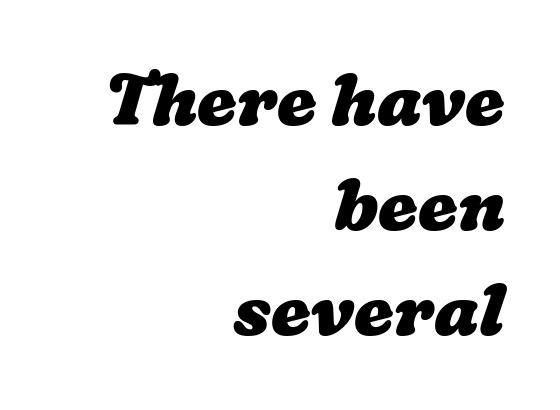
The image shows 71 px heavy, wide type; set right-aligned, normal line spacing (1.48x), normal letter spacing, not underlined; low stroke contrast and a medium x-height.
